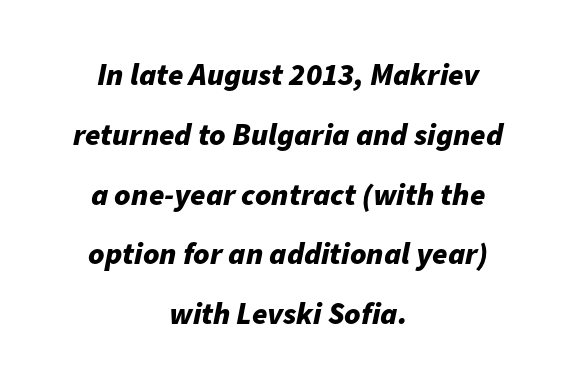
{"italic": "yes", "lean": "right", "slant_degrees": 11, "bold": "yes", "weight": "bold", "width": "normal", "stroke_contrast": "low", "x_height": "medium", "monospaced": "no", "underline": "no", "align": "center", "line_spacing": "loose", "line_spacing_ratio": 1.93, "letter_spacing": "normal", "letter_spacing_em": 0.0, "glyph_px": 31}
